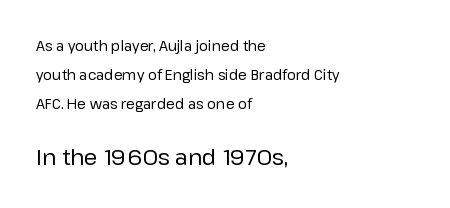
{"italic": "no", "bold": "no", "underline": "no", "align": "left", "line_spacing": "loose", "line_spacing_ratio": 2.08, "letter_spacing": "normal", "letter_spacing_em": 0.0, "larger_block": "second", "size_ratio": 1.57, "glyph_px": 22}
